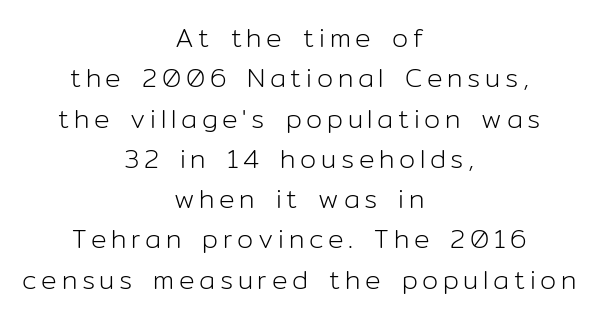
The image shows 26 px text type, upright; set centered, normal line spacing (1.55x), not underlined.
